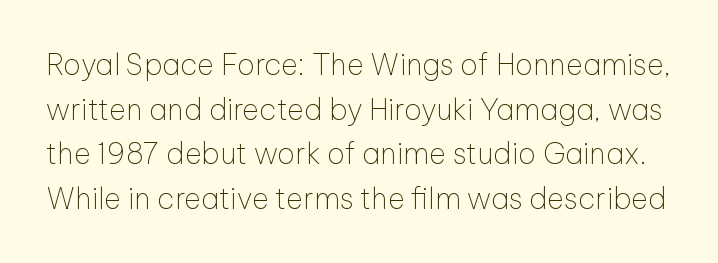
Are there feet on the stems? There aren't — it's a sans. The letterforms sit shoulder to shoulder at normal distance. The leading is moderate, giving the passage an even texture. Decoration check: the copy has no underline. The specimen reads as upright at a glance.
